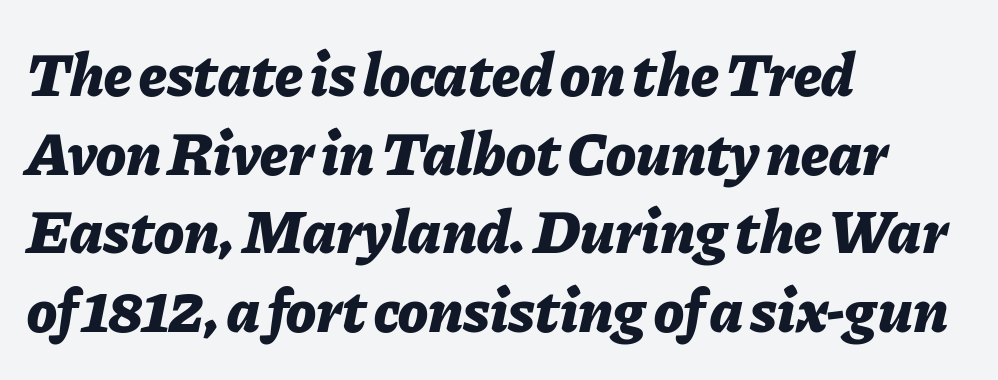
Q: Is the text bold? A: Yes.
Q: Is the text italic (slanted)? A: Yes, it leans right by about 11 degrees.
Q: Is the text underlined? A: No.
Q: How is the paragraph aligned? A: Left-aligned.
Q: Is the spacing between letters normal or unusually wide? A: Normal.
Q: Is the spacing between lines tight, normal or loose? A: Normal.
Q: Width (condensed, normal, or wide)? A: Normal.
Q: Stroke contrast? A: Low.
Q: x-height? A: Medium.
Q: Monospaced? A: No.
